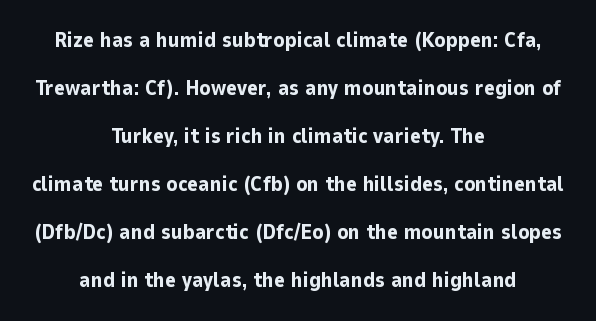
Q: Is the text bold? A: Yes.
Q: Is the text italic (slanted)? A: No, it is upright.
Q: Is the text underlined? A: No.
Q: How is the paragraph aligned? A: Centered.
Q: Is the spacing between letters normal or unusually wide? A: Normal.
Q: Is the spacing between lines tight, normal or loose? A: Loose.
